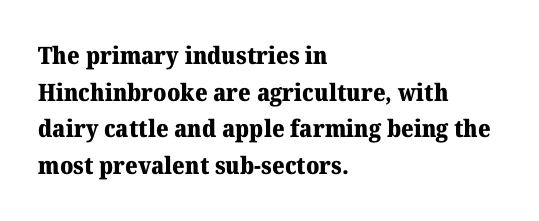
{"italic": "no", "bold": "yes", "underline": "no", "align": "left", "line_spacing": "normal", "line_spacing_ratio": 1.53, "letter_spacing": "normal", "letter_spacing_em": 0.0, "glyph_px": 24}
